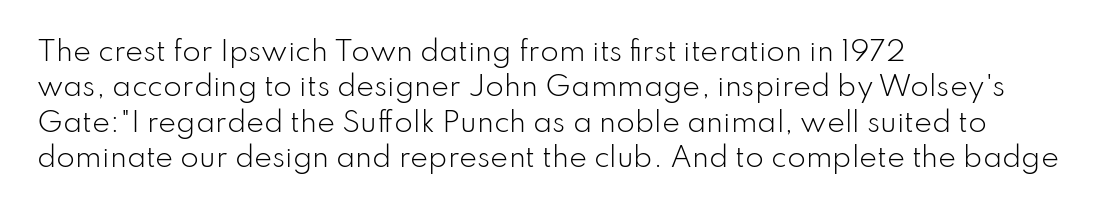
The image shows 27 px text type, upright; set left-aligned, normal line spacing (1.31x), normal letter spacing, not underlined.
